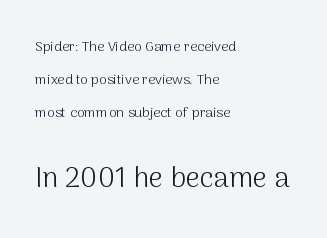
Each row of text sits above clean, open space. Think standard paragraph weight, or any step lighter than that. Layout note: lines flush left. Nothing unusual about the tracking: characters are spaced as the font intends. Does the lettering tilt? It doesn't — this is upright.
